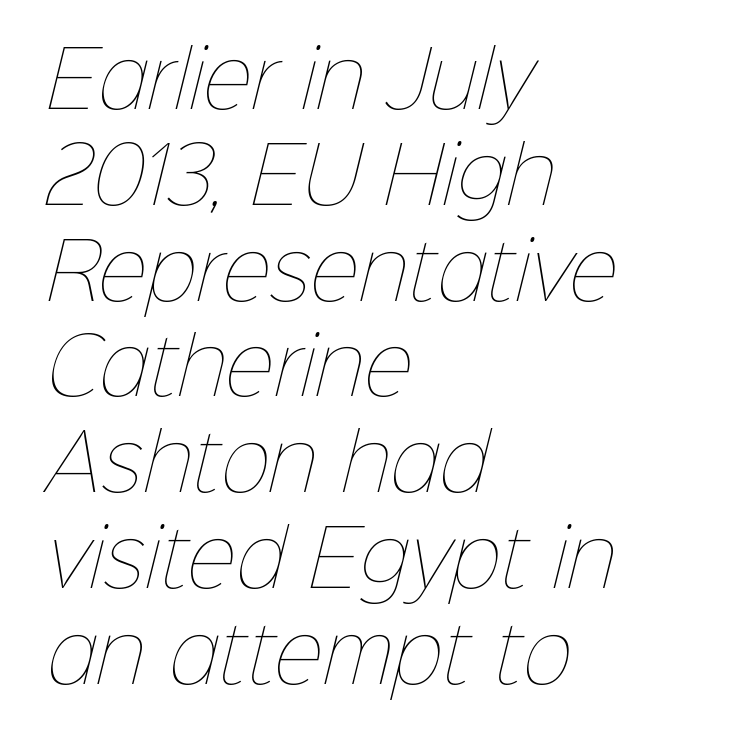
{"bold": "no", "weight": "thin", "width": "normal", "stroke_contrast": "low", "x_height": "medium", "monospaced": "no", "underline": "no", "align": "left", "line_spacing": "normal", "line_spacing_ratio": 1.26, "letter_spacing": "normal", "letter_spacing_em": 0.0, "glyph_px": 76}
